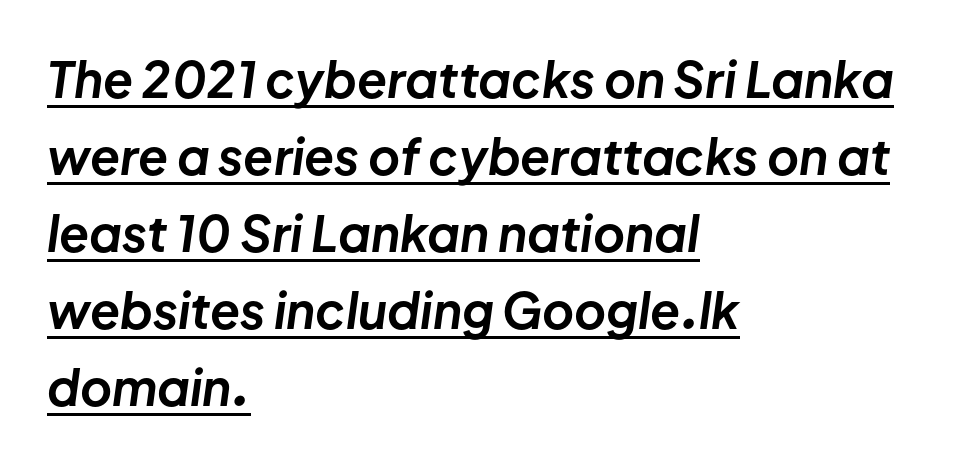
The image shows 49 px bold type, italic (leaning right); set left-aligned, normal line spacing (1.57x), normal letter spacing, underlined; low stroke contrast and a medium x-height.
